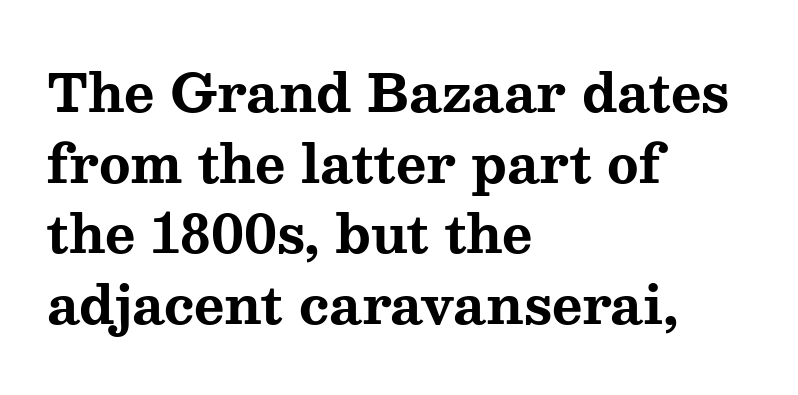
Little horizontal feet cap the strokes, marking this as serif type. It's the straight-up-and-down kind of type. A student would call this left alignment; a typographer would say flush left, rag right. The font is running at its bold setting.
